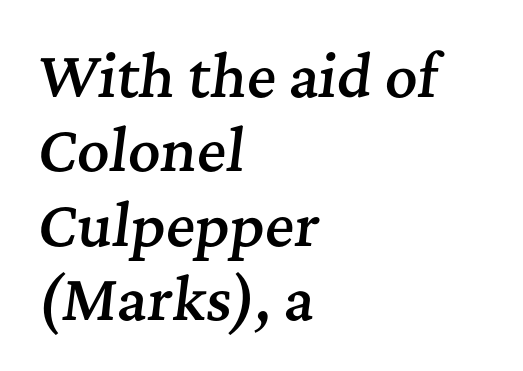
{"serif": "yes", "italic": "yes", "lean": "right", "slant_degrees": 7, "bold": "semi", "weight": "semibold", "width": "normal", "stroke_contrast": "medium", "x_height": "medium", "monospaced": "no", "underline": "no", "align": "left", "line_spacing": "normal", "line_spacing_ratio": 1.33, "letter_spacing": "normal", "letter_spacing_em": 0.0, "glyph_px": 56}
